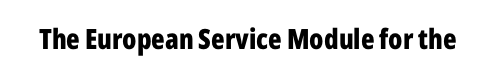
{"serif": "no", "italic": "no", "bold": "yes", "weight": "bold", "width": "condensed", "stroke_contrast": "low", "x_height": "medium", "monospaced": "no", "underline": "no", "letter_spacing": "normal", "letter_spacing_em": 0.0, "glyph_px": 28}
